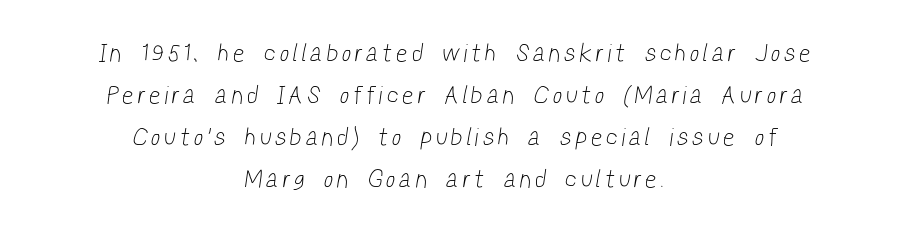
Q: Is the text bold? A: No.
Q: Is the text underlined? A: No.
Q: How is the paragraph aligned? A: Centered.
Q: Is the spacing between letters normal or unusually wide? A: Unusually wide.
Q: Is the spacing between lines tight, normal or loose? A: Normal.
